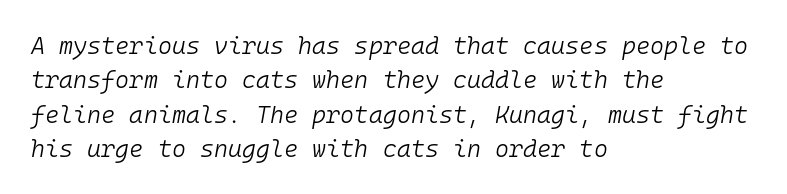
The designer left line spacing at the default. Would a proofreader flag this as italicized? Yes. Lines of text with bare space underneath. The passage shown is not bold in any degree. These lines stack with their left ends in a neat column.
